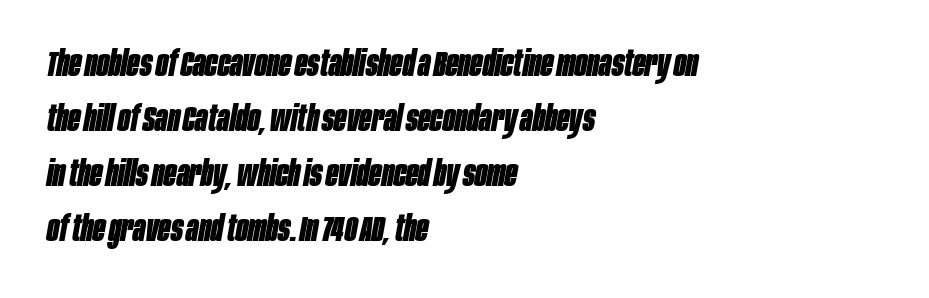
{"italic": "yes", "lean": "right", "slant_degrees": 10, "bold": "yes", "weight": "bold", "width": "condensed", "stroke_contrast": "low", "x_height": "large", "monospaced": "no", "underline": "no", "align": "left", "line_spacing": "normal", "line_spacing_ratio": 1.53, "letter_spacing": "normal", "letter_spacing_em": 0.0, "glyph_px": 36}
